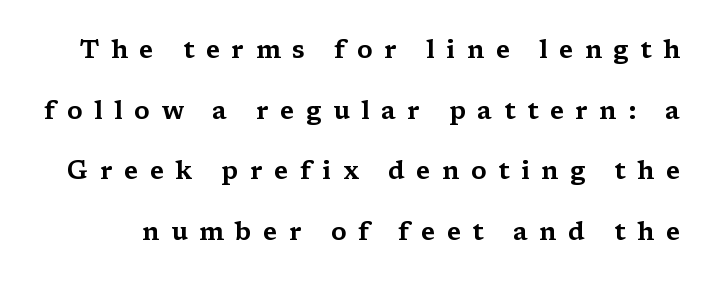
Look at the tracking — it's clearly loosened, letters drifting apart. No word sits above an underline. Posture: upright roman. Widely set lines give the paragraph a tall, airy silhouette.
